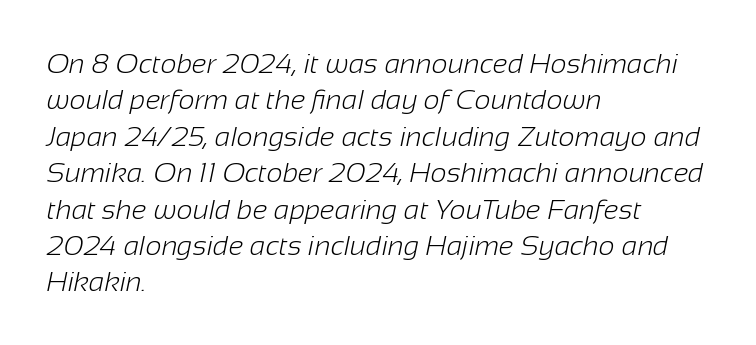
The type is set solid horizontally, with unmodified tracking. Here the designer chose a conventional face with non-uniform glyph widths. The zone under the glyphs is completely vacant. Rows of type keep a routine distance in the vertical direction. Nothing sits at the stroke ends, so this counts as sans-serif.
